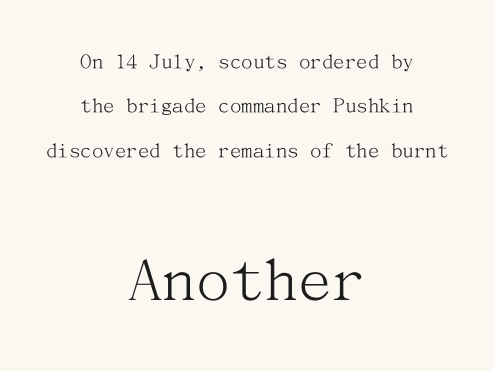
{"serif": "yes", "italic": "no", "bold": "no", "weight": "light", "width": "normal", "stroke_contrast": "medium", "x_height": "medium", "underline": "no", "align": "center", "line_spacing": "loose", "line_spacing_ratio": 1.93, "letter_spacing": "normal", "letter_spacing_em": 0.0, "larger_block": "second", "size_ratio": 2.96, "glyph_px": 68}
